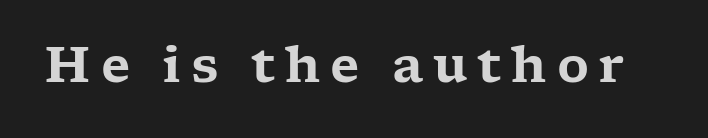
The letters carry serifs — small finishing strokes at the ends of their stems. Letter spacing: wide. Decoration check: the copy has no underline. Proportional: the letters do not fall into vertical columns. The letters stand upright; this is a roman face.
